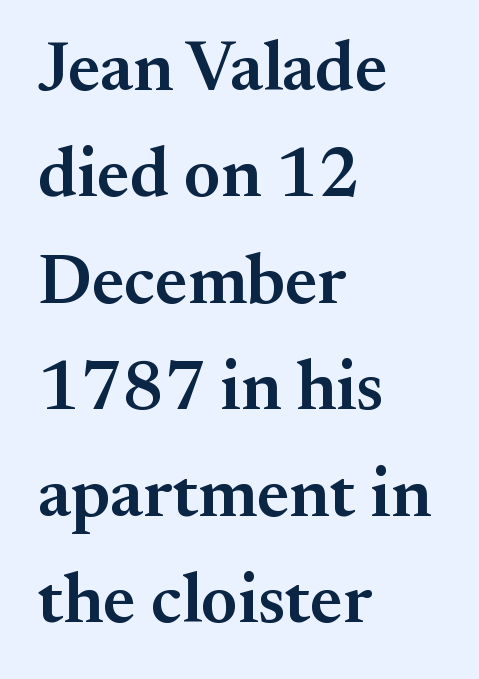
The image shows 70 px semibold serif type, upright; set left-aligned, normal line spacing (1.52x), normal letter spacing, not underlined; medium stroke contrast and a small x-height.
